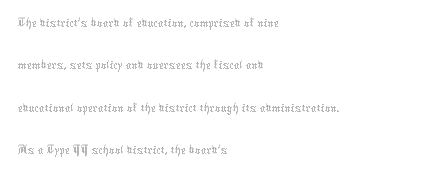
Q: Is the text bold? A: No.
Q: Is the text italic (slanted)? A: No, it is upright.
Q: Is the text underlined? A: No.
Q: How is the paragraph aligned? A: Left-aligned.
Q: Is the spacing between letters normal or unusually wide? A: Normal.
Q: Is the spacing between lines tight, normal or loose? A: Normal.
Q: Width (condensed, normal, or wide)? A: Normal.
Q: Stroke contrast? A: Medium.
Q: x-height? A: Medium.
Q: Monospaced? A: No.
